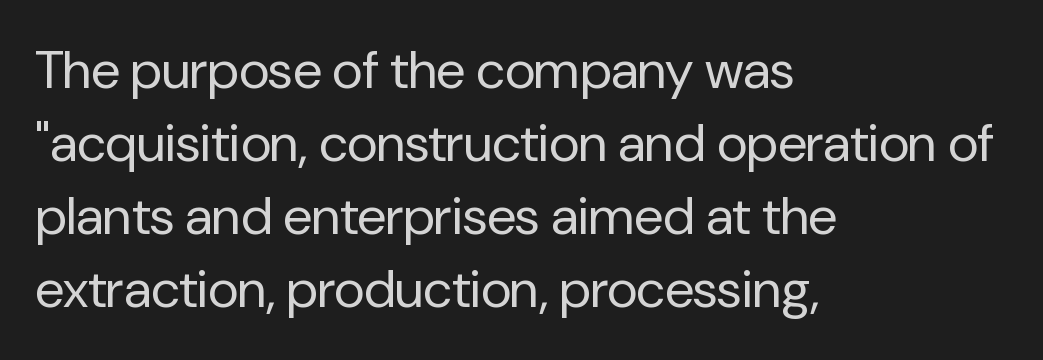
{"serif": "no", "italic": "no", "bold": "no", "weight": "regular", "width": "normal", "stroke_contrast": "low", "x_height": "medium", "monospaced": "no", "underline": "no", "align": "left", "line_spacing": "normal", "line_spacing_ratio": 1.38, "letter_spacing": "normal", "letter_spacing_em": 0.0, "glyph_px": 53}
